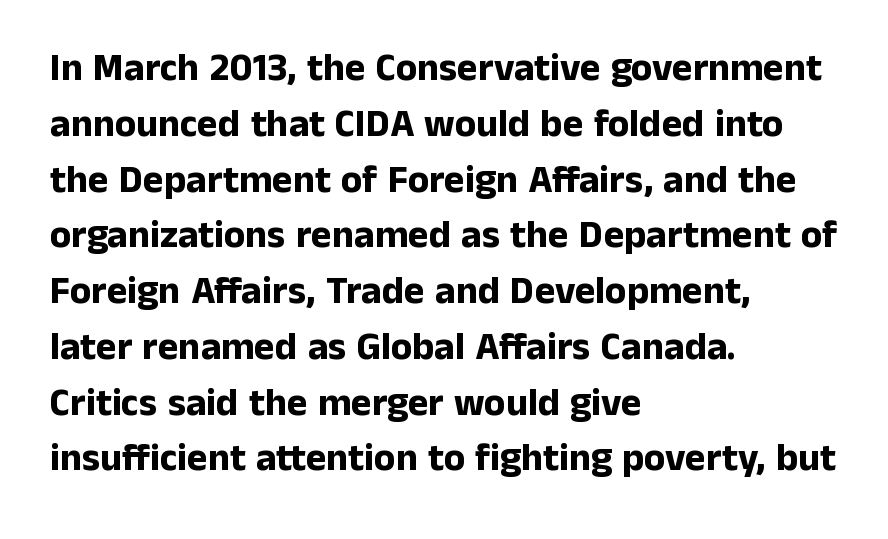
Q: Is the text bold? A: Yes.
Q: Is the text italic (slanted)? A: No, it is upright.
Q: Is the typeface a serif or a sans-serif typeface? A: Sans-serif.
Q: Is the text underlined? A: No.
Q: How is the paragraph aligned? A: Left-aligned.
Q: Is the spacing between letters normal or unusually wide? A: Normal.
Q: Is the spacing between lines tight, normal or loose? A: Normal.
Q: Width (condensed, normal, or wide)? A: Normal.
Q: Stroke contrast? A: Low.
Q: x-height? A: Medium.
Q: Monospaced? A: No.
